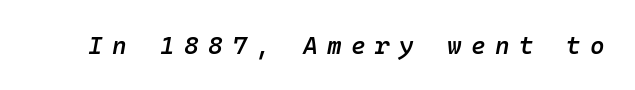
{"italic": "yes", "lean": "right", "slant_degrees": 10, "bold": "semi", "underline": "no", "letter_spacing": "wide", "letter_spacing_em": 0.37, "glyph_px": 25}
